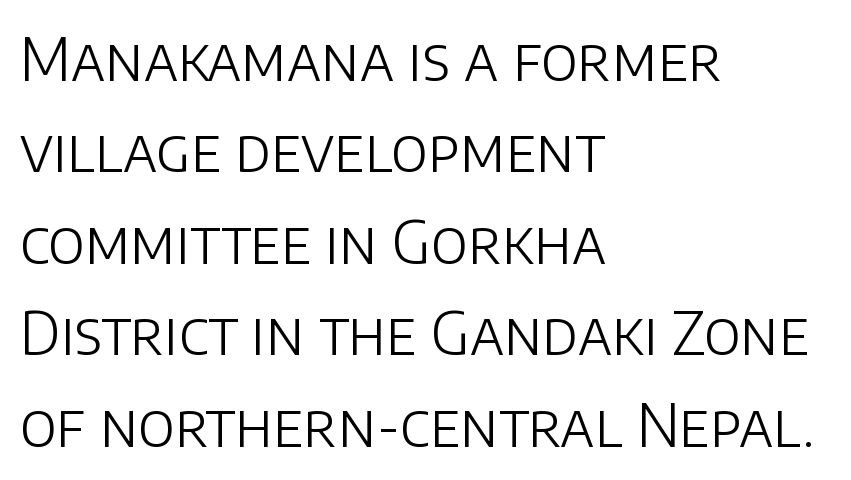
Q: Is the text bold? A: No.
Q: Is the text italic (slanted)? A: No, it is upright.
Q: Is the typeface a serif or a sans-serif typeface? A: Sans-serif.
Q: Is the text underlined? A: No.
Q: How is the paragraph aligned? A: Left-aligned.
Q: Is the spacing between letters normal or unusually wide? A: Normal.
Q: Is the spacing between lines tight, normal or loose? A: Normal.
Q: Width (condensed, normal, or wide)? A: Normal.
Q: Stroke contrast? A: Low.
Q: x-height? A: Large.
Q: Monospaced? A: No.
